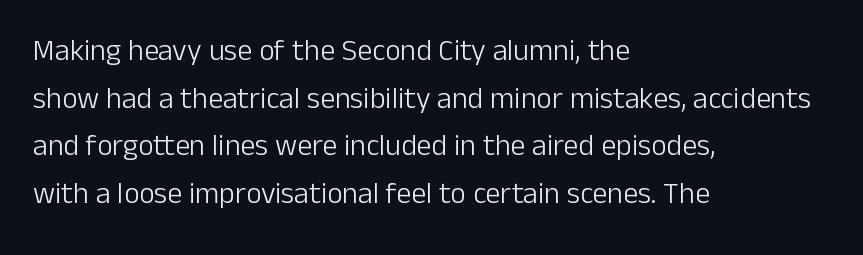
The image shows 30 px light sans-serif type, upright; set left-aligned, normal line spacing (1.59x), normal letter spacing, not underlined; low stroke contrast and a medium x-height.
